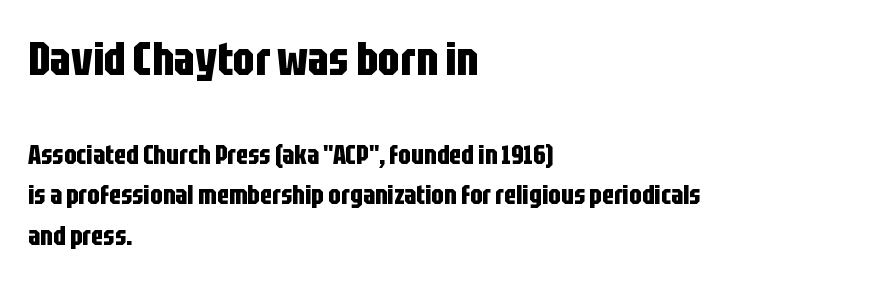
Q: Is the text bold? A: Yes.
Q: Is the text italic (slanted)? A: No, it is upright.
Q: Is the typeface a serif or a sans-serif typeface? A: Sans-serif.
Q: Is the text underlined? A: No.
Q: How is the paragraph aligned? A: Left-aligned.
Q: Is the spacing between letters normal or unusually wide? A: Normal.
Q: Is the spacing between lines tight, normal or loose? A: Normal.
Q: Which block of text is set in a larger size, the first (top) or the second (bottom)? A: The first (top) one.
Q: Width (condensed, normal, or wide)? A: Condensed.
Q: Stroke contrast? A: Low.
Q: x-height? A: Large.
Q: Monospaced? A: No.
